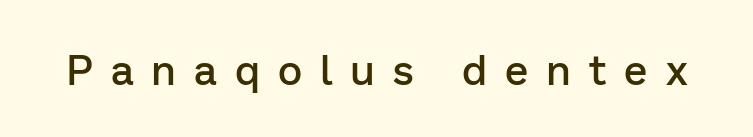
Q: Is the text bold? A: Semi-bold.
Q: Is the text italic (slanted)? A: No, it is upright.
Q: Is the typeface a serif or a sans-serif typeface? A: Sans-serif.
Q: Is the text underlined? A: No.
Q: Is the spacing between letters normal or unusually wide? A: Unusually wide.
Q: Width (condensed, normal, or wide)? A: Normal.
Q: Stroke contrast? A: Low.
Q: x-height? A: Medium.
Q: Monospaced? A: No.
